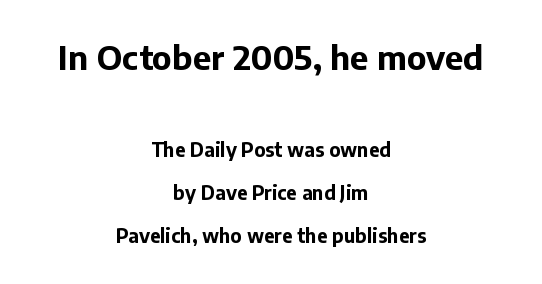
Q: Is the text bold? A: Yes.
Q: Is the text italic (slanted)? A: No, it is upright.
Q: Is the typeface a serif or a sans-serif typeface? A: Sans-serif.
Q: Is the text underlined? A: No.
Q: How is the paragraph aligned? A: Centered.
Q: Is the spacing between letters normal or unusually wide? A: Normal.
Q: Is the spacing between lines tight, normal or loose? A: Loose.
Q: Which block of text is set in a larger size, the first (top) or the second (bottom)? A: The first (top) one.
Q: Width (condensed, normal, or wide)? A: Normal.
Q: Stroke contrast? A: Low.
Q: x-height? A: Medium.
Q: Monospaced? A: No.
